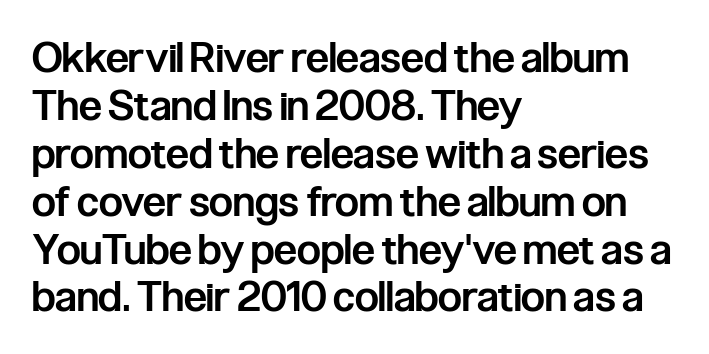
The image shows 42 px semibold, condensed sans-serif type, upright; set left-aligned, tight line spacing (1.14x), normal letter spacing, not underlined; low stroke contrast and a medium x-height.
